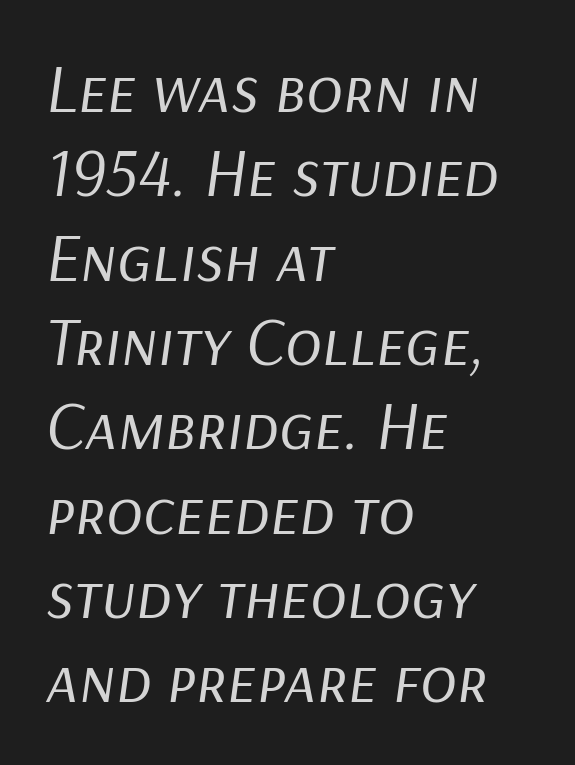
Q: Is the text bold? A: No.
Q: Is the text italic (slanted)? A: Yes, it leans right by about 9 degrees.
Q: Is the text underlined? A: No.
Q: How is the paragraph aligned? A: Left-aligned.
Q: Is the spacing between letters normal or unusually wide? A: Normal.
Q: Width (condensed, normal, or wide)? A: Normal.
Q: Stroke contrast? A: Low.
Q: x-height? A: Medium.
Q: Monospaced? A: No.
